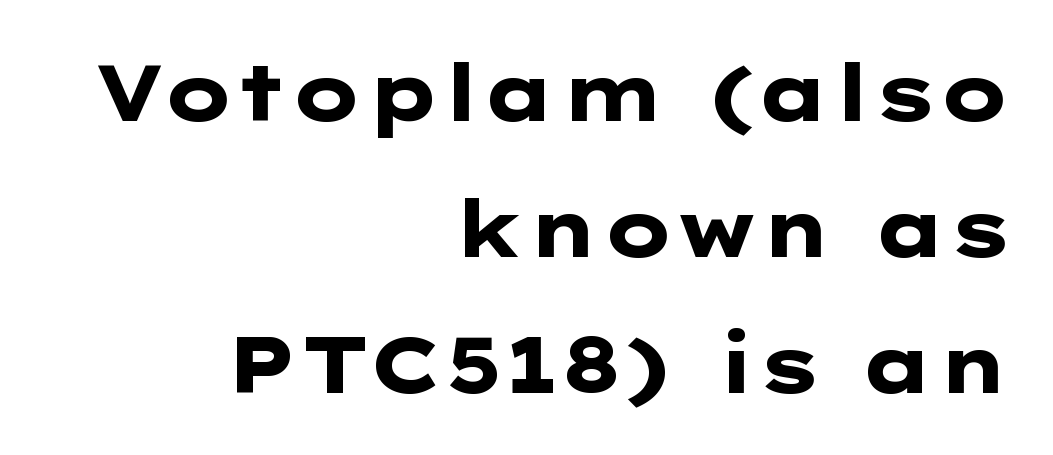
The type is set solid horizontally, with unmodified tracking. Nobody drew a line under any word here. In terms of weight, the rendering is a true, heavy bold. Examine the stroke ends and you'll find no serifs.
